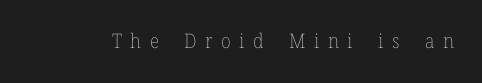
The image shows 20 px text type, upright; set unusually wide letter spacing (+0.42 em), not underlined.
